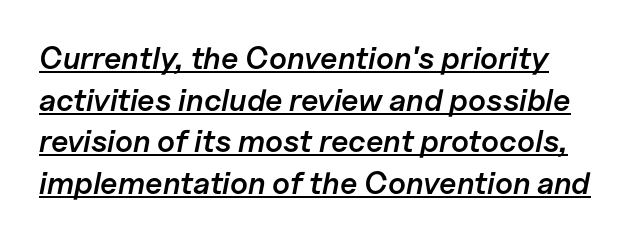
{"italic": "yes", "lean": "right", "slant_degrees": 11, "bold": "semi", "weight": "semibold", "width": "normal", "stroke_contrast": "low", "x_height": "medium", "monospaced": "no", "underline": "yes", "line_spacing": "normal", "line_spacing_ratio": 1.34, "letter_spacing": "normal", "letter_spacing_em": 0.0, "glyph_px": 31}
